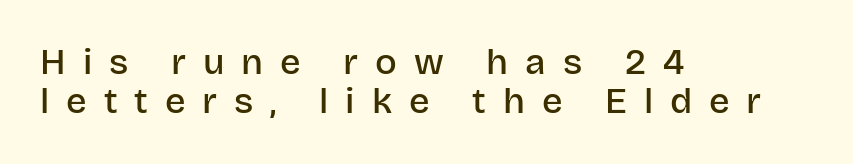
The image shows 36 px semibold sans-serif type, upright; set left-aligned, tight line spacing (1.09x), unusually wide letter spacing (+0.47 em), not underlined; low stroke contrast and a large x-height.
